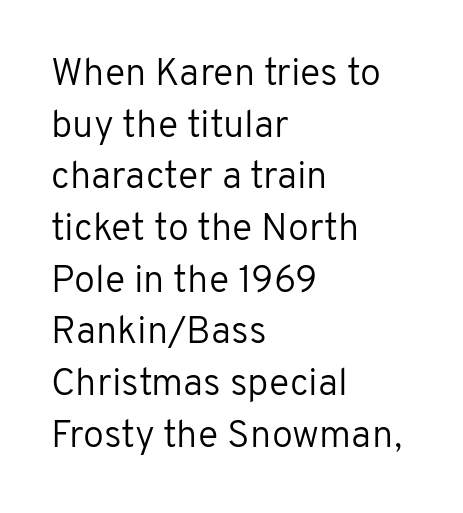
The image shows 38 px regular-weight sans-serif type, upright; set left-aligned, normal line spacing (1.36x), normal letter spacing, not underlined; low stroke contrast and a medium x-height.
